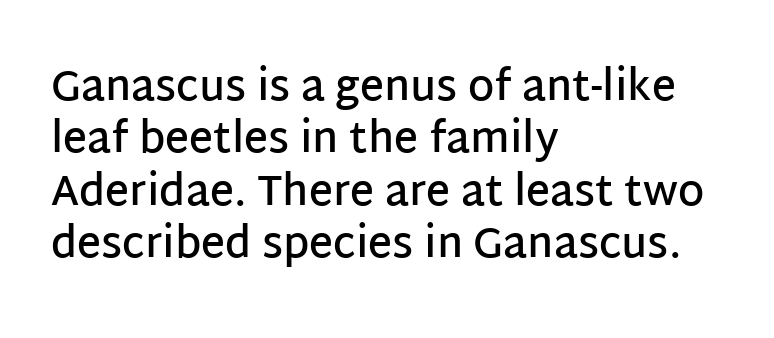
Q: Is the text bold? A: Semi-bold.
Q: Is the text italic (slanted)? A: No, it is upright.
Q: Is the typeface a serif or a sans-serif typeface? A: Sans-serif.
Q: Is the text underlined? A: No.
Q: How is the paragraph aligned? A: Left-aligned.
Q: Is the spacing between letters normal or unusually wide? A: Normal.
Q: Is the spacing between lines tight, normal or loose? A: Normal.
Q: Width (condensed, normal, or wide)? A: Normal.
Q: Stroke contrast? A: Low.
Q: x-height? A: Large.
Q: Monospaced? A: No.
